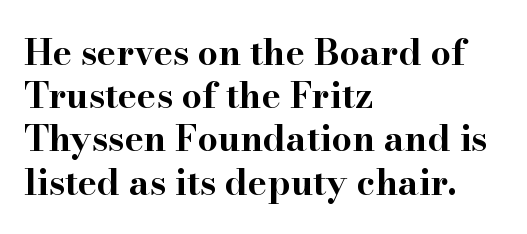
Q: Is the text bold? A: Yes.
Q: Is the text italic (slanted)? A: No, it is upright.
Q: Is the typeface a serif or a sans-serif typeface? A: Serif.
Q: Is the text underlined? A: No.
Q: How is the paragraph aligned? A: Left-aligned.
Q: Is the spacing between letters normal or unusually wide? A: Normal.
Q: Width (condensed, normal, or wide)? A: Wide.
Q: Stroke contrast? A: High.
Q: x-height? A: Small.
Q: Monospaced? A: No.
